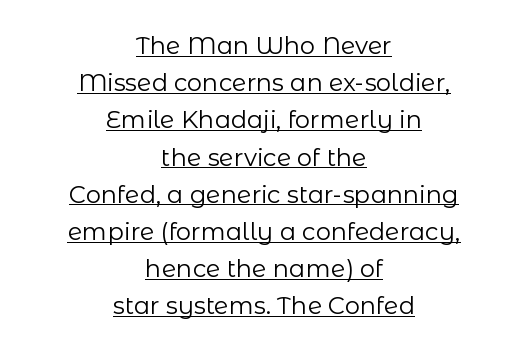
Think standard paragraph weight, or any step lighter than that. One-word summary of the alignment: center. The lettering stays uniformly vertical, giving the passage a roman look. The passage shown stacks its lines at a standard gap. Characters follow at the spacing the type designer built in. Descenders here cross a horizontal rule under the line.
